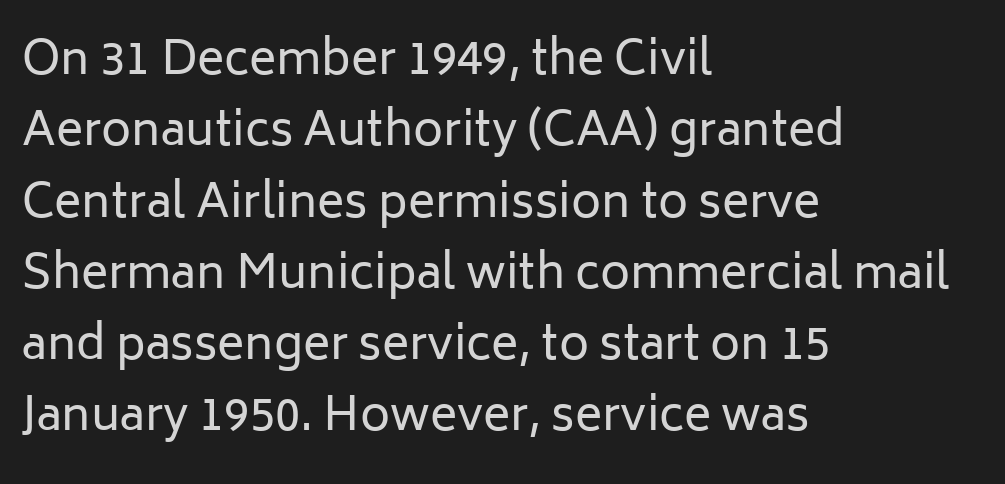
How would I describe the line gaps? Plain and ordinary. Clear beneath every line of the passage. Counters stay open thanks to moderate or lighter strokes. Where is the straight margin? On the left. Does the type have serifs? No, each stem ends abruptly.
